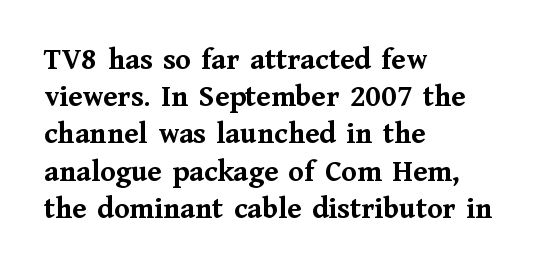
{"serif": "yes", "italic": "no", "bold": "yes", "weight": "semibold", "width": "normal", "stroke_contrast": "medium", "x_height": "medium", "monospaced": "no", "underline": "no", "align": "left", "line_spacing_ratio": 1.2, "letter_spacing": "normal", "letter_spacing_em": 0.0, "glyph_px": 31}
